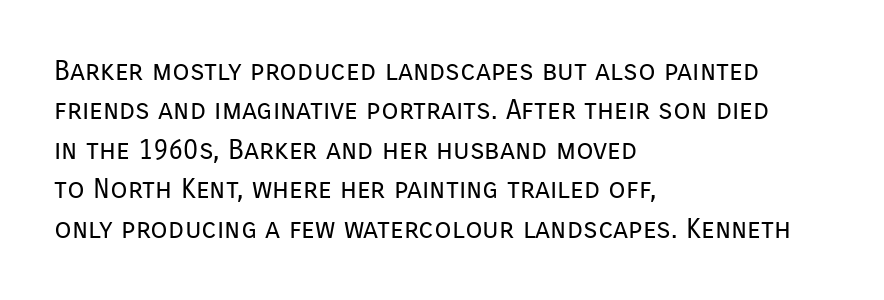
The image shows 28 px regular-weight sans-serif type, upright; set left-aligned, normal line spacing (1.41x), normal letter spacing, not underlined; low stroke contrast and a medium x-height.
